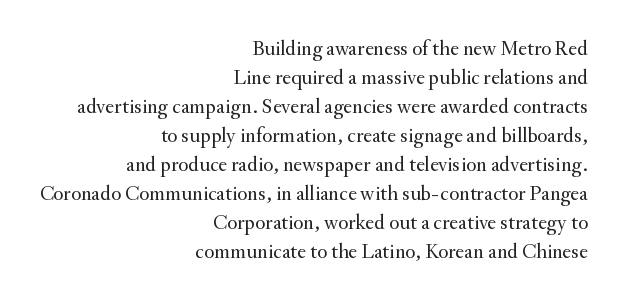
Q: Is the text bold? A: No.
Q: Is the text italic (slanted)? A: No, it is upright.
Q: Is the text underlined? A: No.
Q: How is the paragraph aligned? A: Right-aligned.
Q: Is the spacing between letters normal or unusually wide? A: Normal.
Q: Is the spacing between lines tight, normal or loose? A: Normal.
